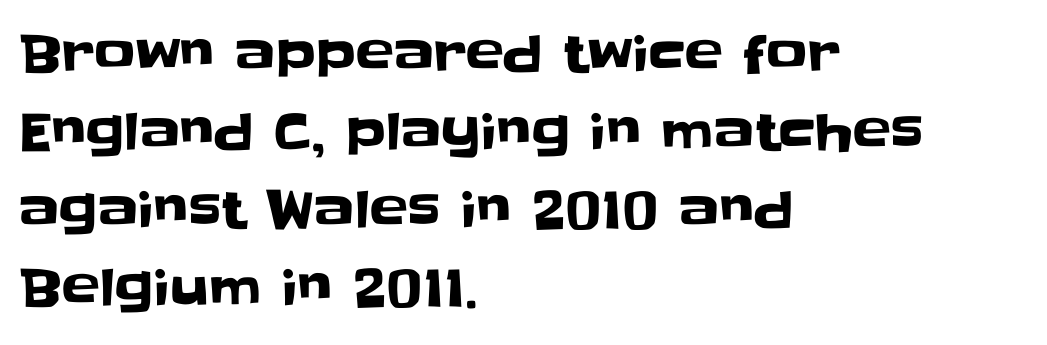
Q: Is the text italic (slanted)? A: No, it is upright.
Q: Is the typeface a serif or a sans-serif typeface? A: Sans-serif.
Q: Is the text underlined? A: No.
Q: How is the paragraph aligned? A: Left-aligned.
Q: Is the spacing between letters normal or unusually wide? A: Normal.
Q: Is the spacing between lines tight, normal or loose? A: Normal.
Q: Width (condensed, normal, or wide)? A: Normal.
Q: Stroke contrast? A: Low.
Q: x-height? A: Large.
Q: Monospaced? A: No.
